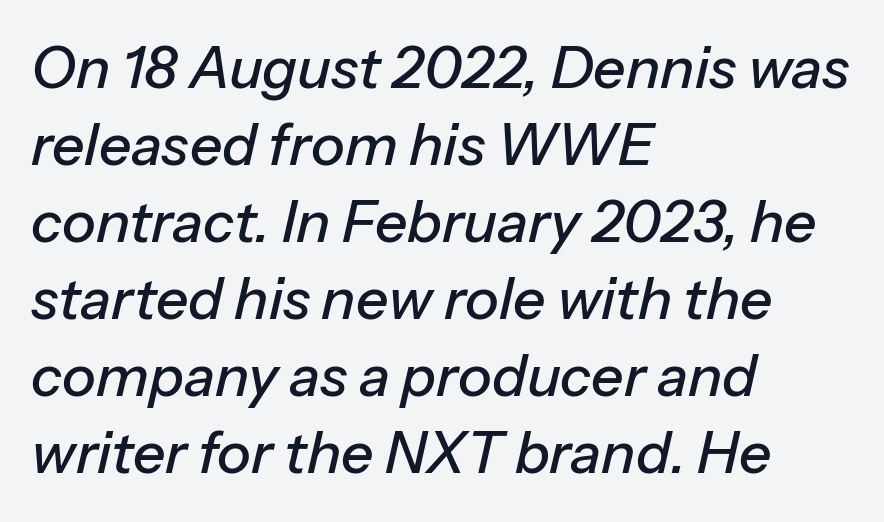
A typesetter would call this zero additional tracking. There's an unmistakable incline to the writing here. The zone under the glyphs is completely vacant. The setting favours the left margin, as ordinary paragraphs usually do. Looks like regular typesetting: each glyph gets only the width it needs. The rendering uses a moderate line-height, typical for paragraphs.
